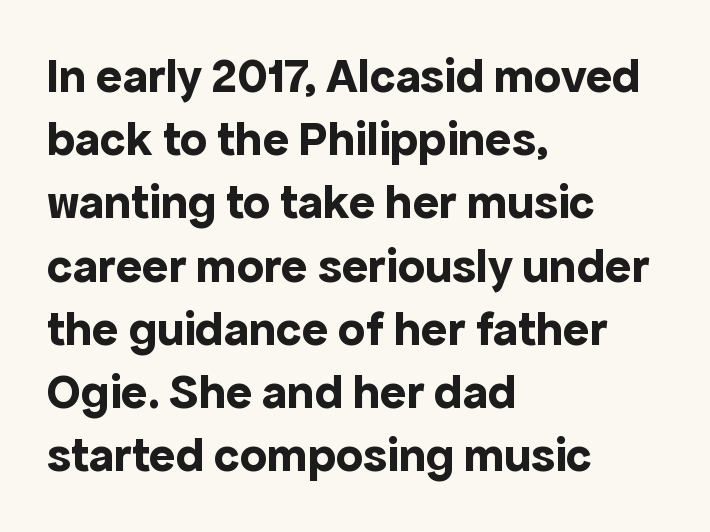
{"serif": "no", "italic": "no", "bold": "yes", "weight": "bold", "width": "normal", "x_height": "medium", "monospaced": "no", "underline": "no", "align": "left", "line_spacing": "normal", "line_spacing_ratio": 1.29, "letter_spacing": "normal", "letter_spacing_em": 0.0, "glyph_px": 49}
